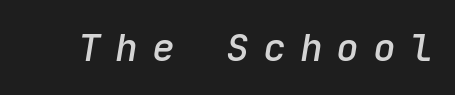
The image shows 38 px semibold type, italic (leaning right), monospaced; set unusually wide letter spacing (+0.37 em), not underlined; low stroke contrast and a medium x-height.
